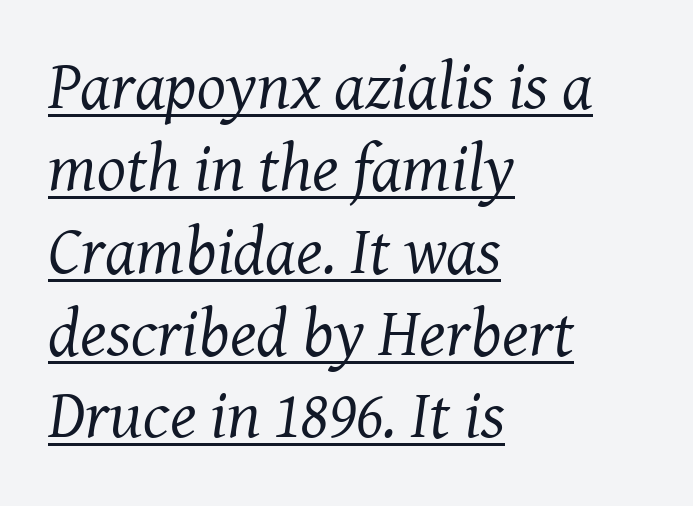
{"serif": "yes", "italic": "yes", "lean": "right", "slant_degrees": 8, "bold": "no", "weight": "regular", "width": "normal", "stroke_contrast": "medium", "x_height": "medium", "monospaced": "no", "underline": "yes", "align": "left", "line_spacing_ratio": 1.21, "letter_spacing": "normal", "letter_spacing_em": 0.0, "glyph_px": 68}
